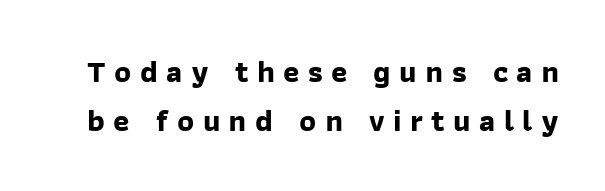
Q: Is the text bold? A: Yes.
Q: Is the typeface a serif or a sans-serif typeface? A: Sans-serif.
Q: Is the text underlined? A: No.
Q: Is the spacing between letters normal or unusually wide? A: Unusually wide.
Q: Is the spacing between lines tight, normal or loose? A: Normal.
Q: Width (condensed, normal, or wide)? A: Normal.
Q: Stroke contrast? A: Low.
Q: x-height? A: Medium.
Q: Monospaced? A: No.
